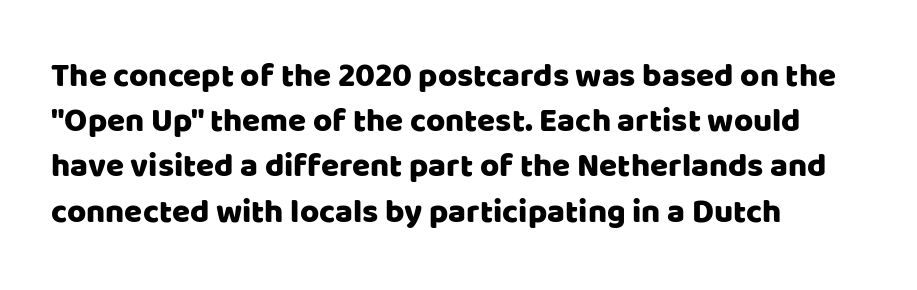
Each row of text sits above clean, open space. The type is set solid horizontally, with unmodified tracking. Reading down the block, your eye returns to a fixed left position each line. Looks like regular typesetting: each glyph gets only the width it needs. Serifs: no, the terminals of the letterforms are clean.
